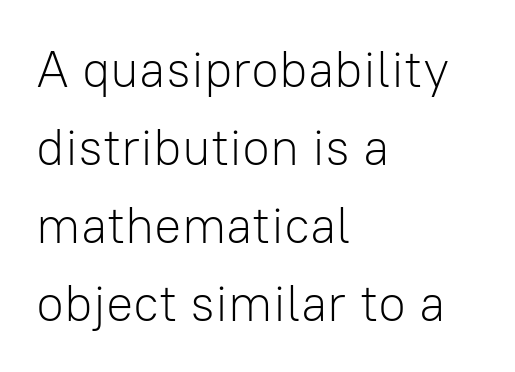
The image shows 51 px light sans-serif type, upright; set left-aligned, normal line spacing (1.53x), normal letter spacing, not underlined; low stroke contrast and a medium x-height.
